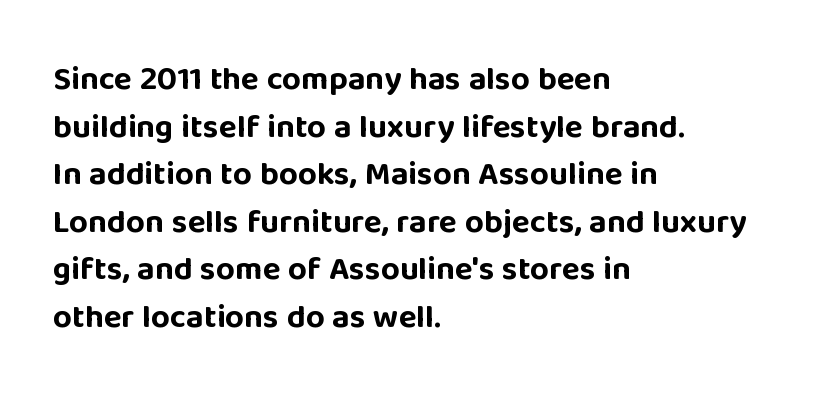
Just letters on the line, the space beneath them empty. Is the type bold? Yes — the strokes are clearly thick and heavy. The rendering uses natural spacing where letterforms have individual widths. Style check: upright. Alignment: flush left. The passage shown has conventional tracking throughout.
